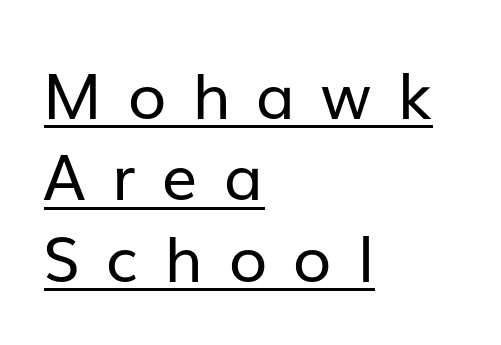
A typographer would call this underscored text. Posture: upright roman. Tracking value appears strongly positive — letters spread wide. Counters stay open thanks to moderate or lighter strokes. Students, observe: this is what conventionally led text looks like. Note the varied advance widths — an 'i' is clearly narrower than an 'm'.
